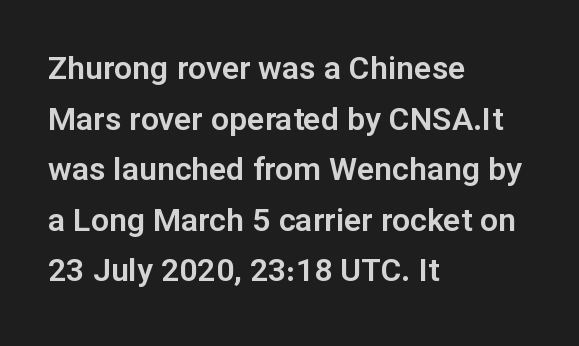
It's the straight-up-and-down kind of type. This sample uses a sans-serif face. Each letter keeps its own natural width here, so spacing adapts to shape. Layout note: lines flush left. The tracking reads as untouched default to a designer's eye. Is there much room between lines? A standard amount, neither cramped nor airy.
